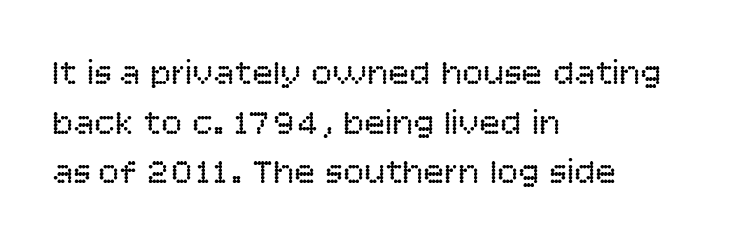
Q: Is the text bold? A: No.
Q: Is the text italic (slanted)? A: No, it is upright.
Q: Is the typeface a serif or a sans-serif typeface? A: Sans-serif.
Q: Is the text underlined? A: No.
Q: How is the paragraph aligned? A: Left-aligned.
Q: Is the spacing between letters normal or unusually wide? A: Normal.
Q: Is the spacing between lines tight, normal or loose? A: Normal.
Q: Width (condensed, normal, or wide)? A: Normal.
Q: Stroke contrast? A: Low.
Q: x-height? A: Large.
Q: Monospaced? A: No.
